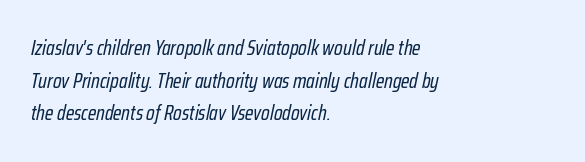
{"italic": "yes", "lean": "right", "slant_degrees": 12, "bold": "no", "underline": "no", "align": "left", "line_spacing": "normal", "line_spacing_ratio": 1.55, "letter_spacing": "normal", "letter_spacing_em": 0.0, "glyph_px": 21}
